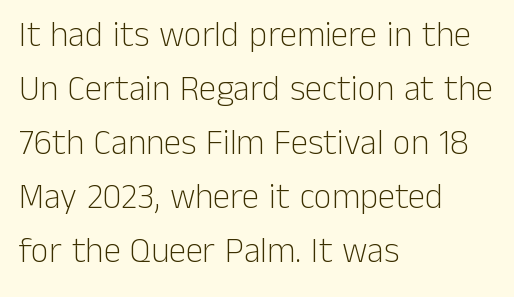
{"serif": "no", "italic": "no", "bold": "no", "weight": "light", "width": "normal", "stroke_contrast": "low", "x_height": "medium", "monospaced": "no", "underline": "no", "align": "left", "line_spacing": "normal", "line_spacing_ratio": 1.54, "letter_spacing": "normal", "letter_spacing_em": 0.0, "glyph_px": 35}
